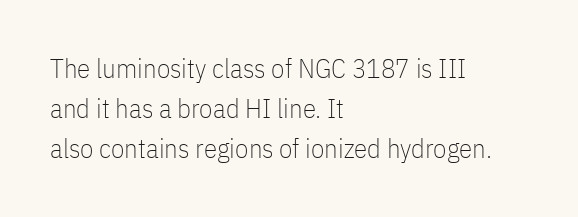
{"italic": "no", "bold": "no", "underline": "no", "align": "left", "line_spacing": "normal", "line_spacing_ratio": 1.49, "letter_spacing": "normal", "letter_spacing_em": 0.0, "glyph_px": 27}
